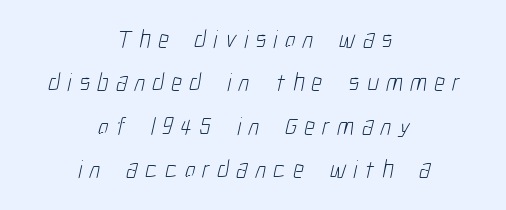
{"bold": "no", "underline": "no", "align": "center", "line_spacing_ratio": 1.74, "letter_spacing": "wide", "letter_spacing_em": 0.3, "glyph_px": 25}
